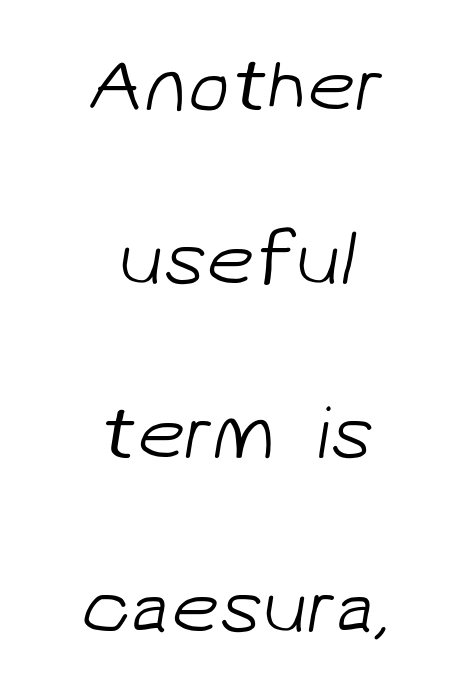
{"serif": "no", "bold": "no", "weight": "light", "width": "normal", "stroke_contrast": "low", "x_height": "medium", "monospaced": "no", "underline": "no", "align": "center", "line_spacing": "loose", "line_spacing_ratio": 2.29, "letter_spacing": "normal", "letter_spacing_em": 0.0, "glyph_px": 76}
